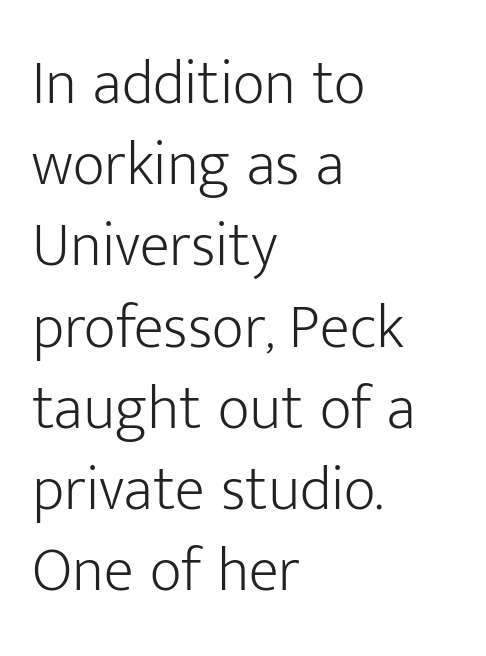
The image shows 62 px light sans-serif type, upright; set left-aligned, normal line spacing (1.31x), normal letter spacing, not underlined; low stroke contrast and a medium x-height.
